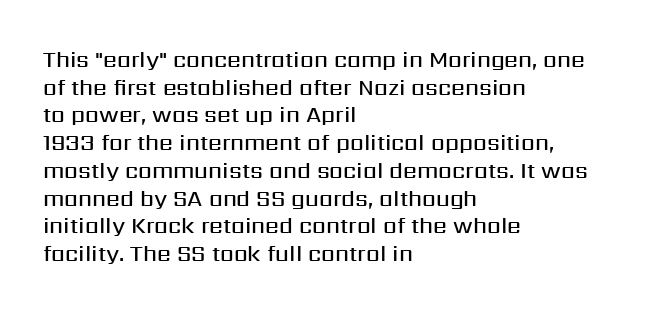
The image shows 22 px text type, upright; set left-aligned, normal line spacing (1.26x), normal letter spacing, not underlined.
